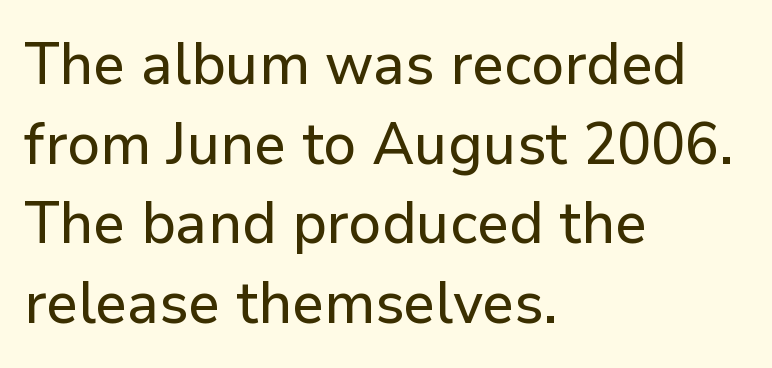
Q: Is the text italic (slanted)? A: No, it is upright.
Q: Is the typeface a serif or a sans-serif typeface? A: Sans-serif.
Q: Is the text underlined? A: No.
Q: How is the paragraph aligned? A: Left-aligned.
Q: Is the spacing between letters normal or unusually wide? A: Normal.
Q: Is the spacing between lines tight, normal or loose? A: Normal.
Q: Width (condensed, normal, or wide)? A: Normal.
Q: Stroke contrast? A: Low.
Q: x-height? A: Medium.
Q: Monospaced? A: No.
